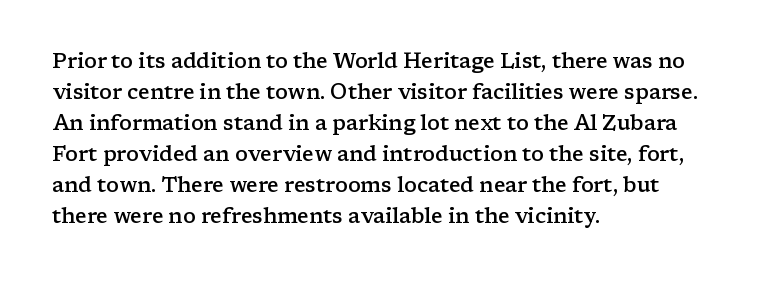
Q: Is the text bold? A: Semi-bold.
Q: Is the text italic (slanted)? A: No, it is upright.
Q: Is the text underlined? A: No.
Q: How is the paragraph aligned? A: Left-aligned.
Q: Is the spacing between letters normal or unusually wide? A: Normal.
Q: Is the spacing between lines tight, normal or loose? A: Normal.
